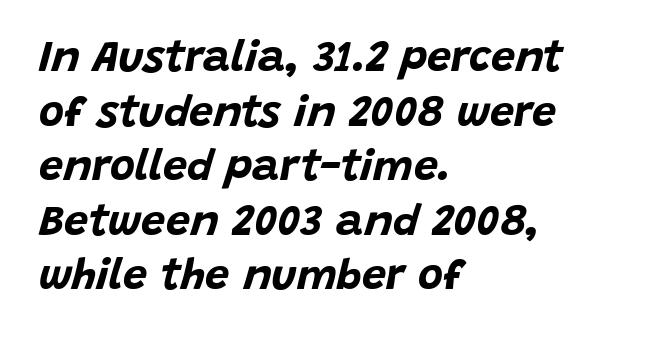
{"italic": "yes", "lean": "right", "slant_degrees": 15, "bold": "yes", "weight": "bold", "width": "normal", "stroke_contrast": "low", "x_height": "large", "monospaced": "no", "underline": "no", "align": "left", "line_spacing": "normal", "line_spacing_ratio": 1.27, "letter_spacing": "normal", "letter_spacing_em": 0.0, "glyph_px": 43}
